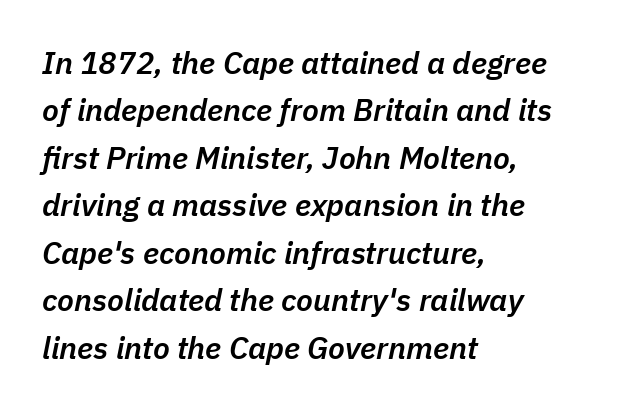
Q: Is the text bold? A: Semi-bold.
Q: Is the text italic (slanted)? A: Yes, it leans right by about 11 degrees.
Q: Is the text underlined? A: No.
Q: How is the paragraph aligned? A: Left-aligned.
Q: Is the spacing between letters normal or unusually wide? A: Normal.
Q: Is the spacing between lines tight, normal or loose? A: Normal.
Q: Width (condensed, normal, or wide)? A: Normal.
Q: Stroke contrast? A: Low.
Q: x-height? A: Medium.
Q: Monospaced? A: No.
